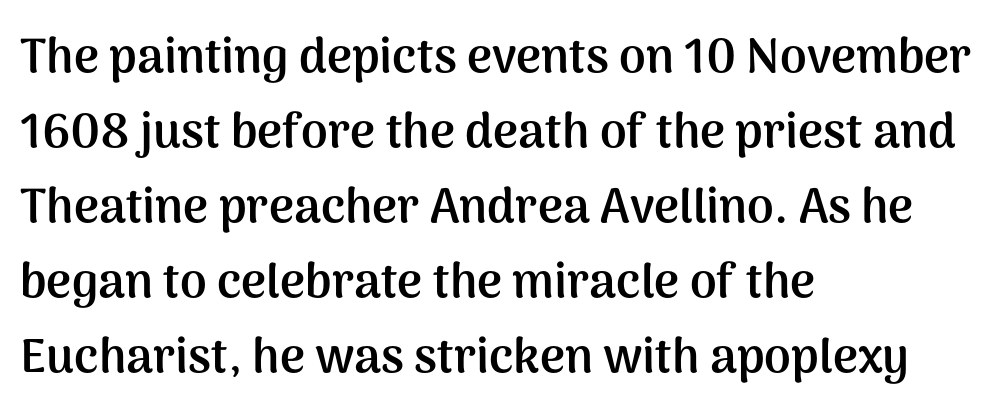
Normally led — the rows are evenly, conventionally spaced. Compared with typical body copy, the letter spacing here is the same. The paragraph shown leans on its left margin. What kind of face is this? One without serifs — a sans. The rendering uses a bold face; every stroke is thick and dark. Has an underline been added? It has not.
